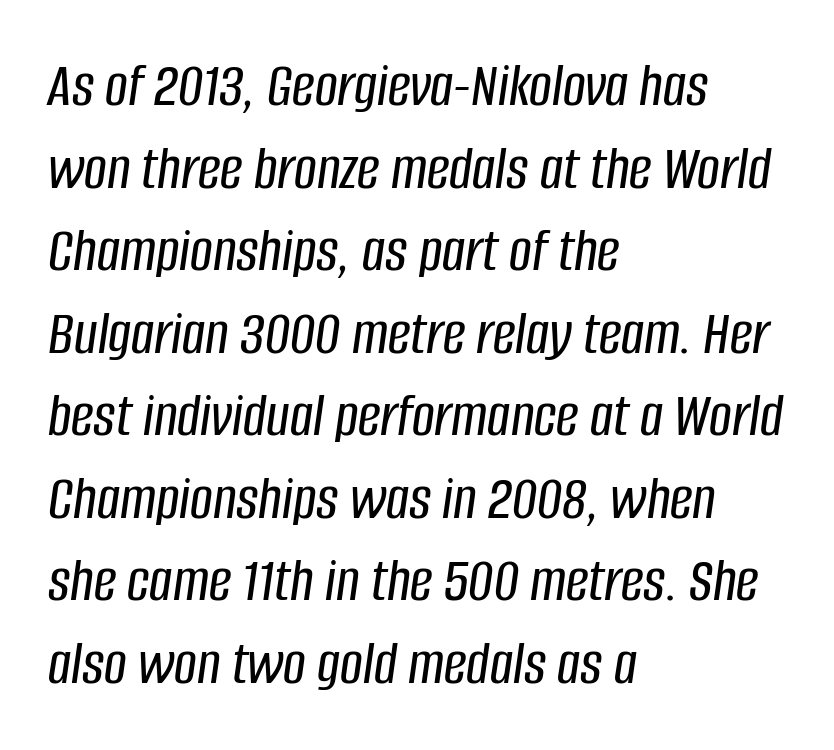
Q: Is the text italic (slanted)? A: Yes, it leans right by about 8 degrees.
Q: Is the text underlined? A: No.
Q: How is the paragraph aligned? A: Left-aligned.
Q: Is the spacing between letters normal or unusually wide? A: Normal.
Q: Is the spacing between lines tight, normal or loose? A: Normal.
Q: Width (condensed, normal, or wide)? A: Condensed.
Q: Stroke contrast? A: Low.
Q: x-height? A: Large.
Q: Monospaced? A: No.
